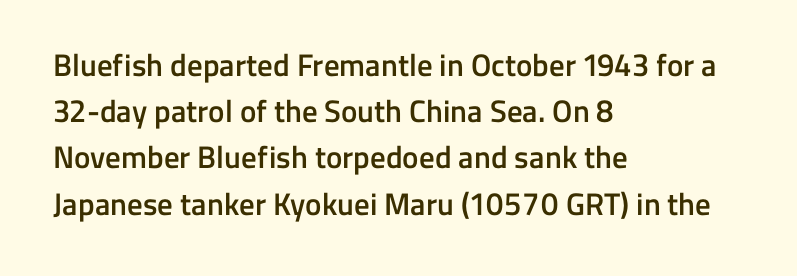
Q: Is the text bold? A: Semi-bold.
Q: Is the text italic (slanted)? A: No, it is upright.
Q: Is the typeface a serif or a sans-serif typeface? A: Sans-serif.
Q: Is the text underlined? A: No.
Q: How is the paragraph aligned? A: Left-aligned.
Q: Is the spacing between letters normal or unusually wide? A: Normal.
Q: Is the spacing between lines tight, normal or loose? A: Normal.
Q: Width (condensed, normal, or wide)? A: Normal.
Q: Stroke contrast? A: Low.
Q: x-height? A: Medium.
Q: Monospaced? A: No.
